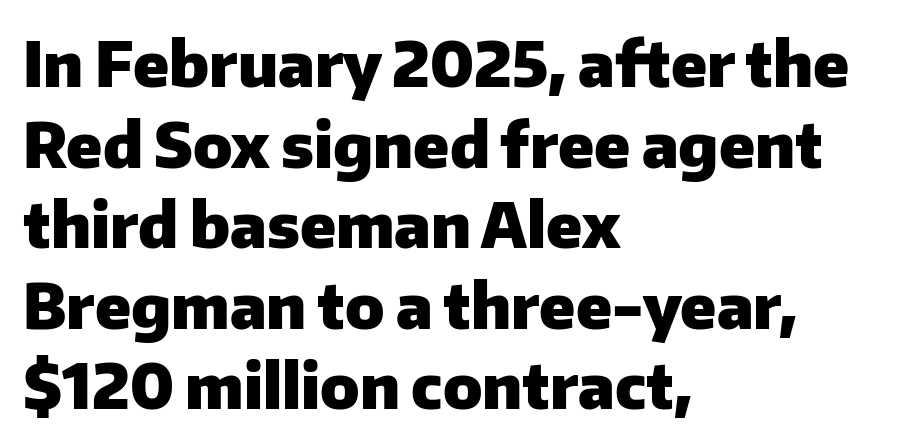
Q: Is the text bold? A: Yes.
Q: Is the text italic (slanted)? A: No, it is upright.
Q: Is the typeface a serif or a sans-serif typeface? A: Sans-serif.
Q: Is the text underlined? A: No.
Q: How is the paragraph aligned? A: Left-aligned.
Q: Is the spacing between letters normal or unusually wide? A: Normal.
Q: Is the spacing between lines tight, normal or loose? A: Normal.
Q: Width (condensed, normal, or wide)? A: Normal.
Q: Stroke contrast? A: Low.
Q: x-height? A: Medium.
Q: Monospaced? A: No.
